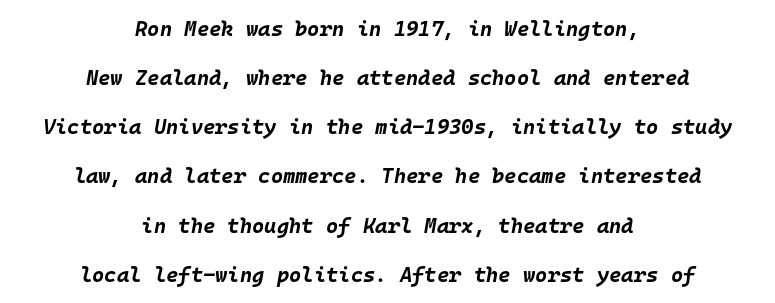
The compositor balanced each line on the midline. Glance below the letters and you will spot only blank space. The letters sit at their default tracking, neither squeezed nor spread. Pretty heavy lettering here — definitely bold.
